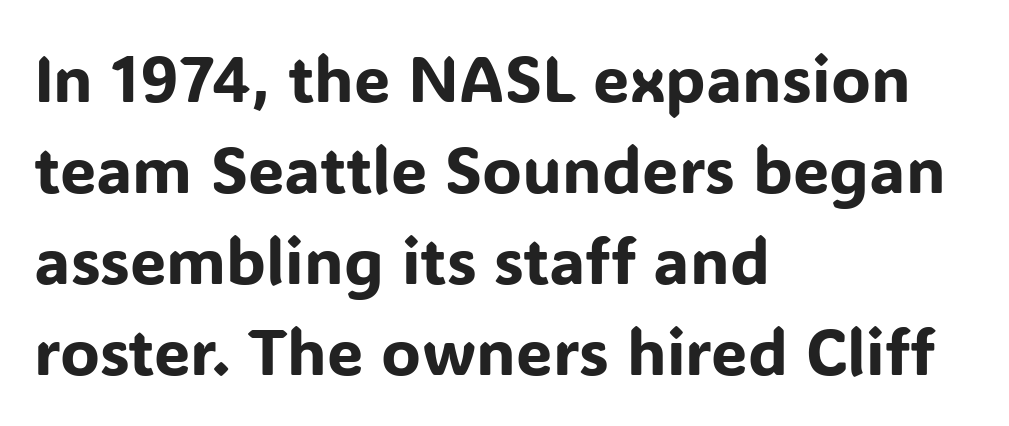
{"serif": "no", "italic": "no", "width": "normal", "stroke_contrast": "low", "x_height": "medium", "monospaced": "no", "underline": "no", "align": "left", "line_spacing": "normal", "line_spacing_ratio": 1.4, "letter_spacing": "normal", "letter_spacing_em": 0.0, "glyph_px": 65}
